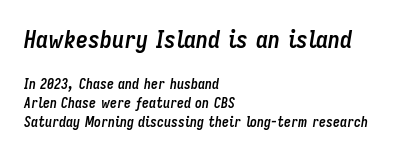
{"italic": "yes", "lean": "right", "slant_degrees": 9, "bold": "yes", "underline": "no", "align": "left", "line_spacing": "normal", "line_spacing_ratio": 1.34, "letter_spacing": "normal", "letter_spacing_em": 0.0, "larger_block": "first", "size_ratio": 1.71, "glyph_px": 24}
